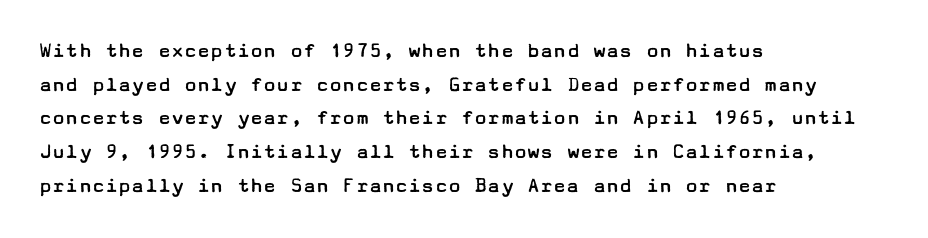
{"italic": "no", "bold": "no", "underline": "no", "align": "left", "line_spacing": "normal", "line_spacing_ratio": 1.53, "letter_spacing": "normal", "letter_spacing_em": 0.0, "glyph_px": 22}
